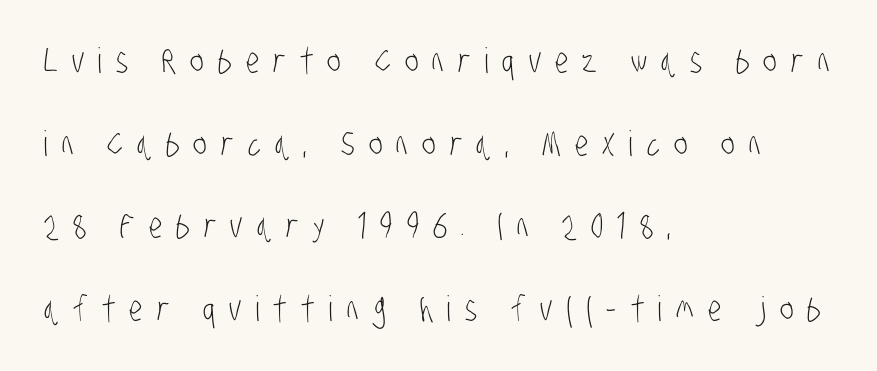
Q: Is the text bold? A: No.
Q: Is the typeface a serif or a sans-serif typeface? A: Sans-serif.
Q: Is the text underlined? A: No.
Q: How is the paragraph aligned? A: Left-aligned.
Q: Is the spacing between letters normal or unusually wide? A: Unusually wide.
Q: Is the spacing between lines tight, normal or loose? A: Loose.
Q: Width (condensed, normal, or wide)? A: Condensed.
Q: Stroke contrast? A: Low.
Q: x-height? A: Large.
Q: Monospaced? A: No.
